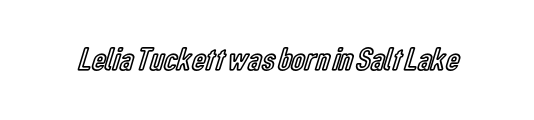
The image shows 33 px condensed type; set normal letter spacing, not underlined; a medium x-height.
